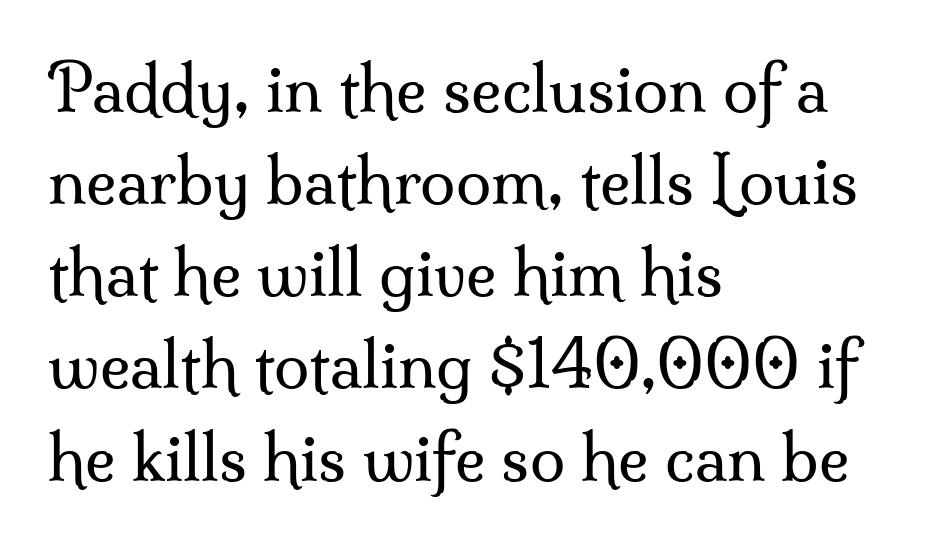
{"serif": "yes", "italic": "no", "bold": "no", "weight": "regular", "width": "normal", "stroke_contrast": "medium", "x_height": "small", "monospaced": "no", "underline": "no", "align": "left", "line_spacing": "normal", "line_spacing_ratio": 1.44, "letter_spacing": "normal", "letter_spacing_em": 0.0, "glyph_px": 64}
